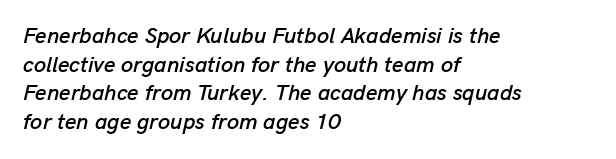
Q: Is the text italic (slanted)? A: Yes, it leans right by about 13 degrees.
Q: Is the text underlined? A: No.
Q: How is the paragraph aligned? A: Left-aligned.
Q: Is the spacing between letters normal or unusually wide? A: Normal.
Q: Is the spacing between lines tight, normal or loose? A: Normal.
